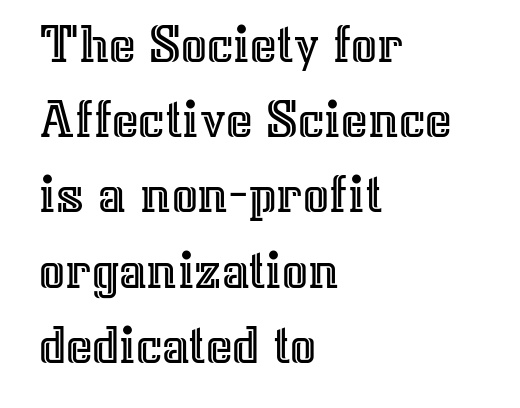
Q: Is the text italic (slanted)? A: No, it is upright.
Q: Is the text underlined? A: No.
Q: How is the paragraph aligned? A: Left-aligned.
Q: Is the spacing between letters normal or unusually wide? A: Normal.
Q: Is the spacing between lines tight, normal or loose? A: Normal.
Q: Width (condensed, normal, or wide)? A: Normal.
Q: x-height? A: Medium.
Q: Monospaced? A: No.
